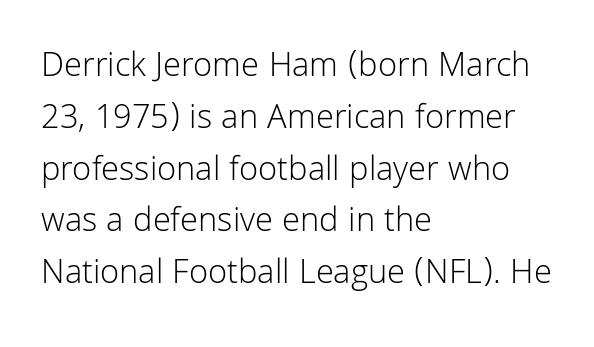
{"serif": "no", "italic": "no", "bold": "no", "weight": "light", "width": "normal", "stroke_contrast": "low", "x_height": "medium", "monospaced": "no", "underline": "no", "align": "left", "line_spacing": "normal", "line_spacing_ratio": 1.48, "letter_spacing": "normal", "letter_spacing_em": 0.0, "glyph_px": 35}
